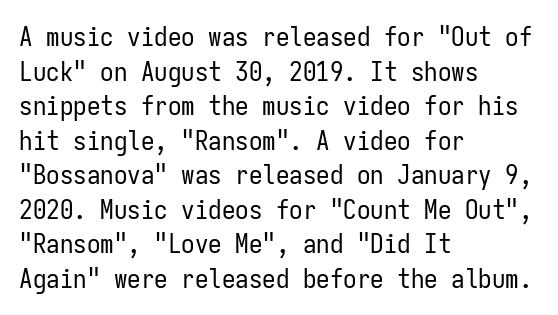
Q: Is the text bold? A: No.
Q: Is the text italic (slanted)? A: No, it is upright.
Q: Is the text underlined? A: No.
Q: How is the paragraph aligned? A: Left-aligned.
Q: Is the spacing between letters normal or unusually wide? A: Normal.
Q: Is the spacing between lines tight, normal or loose? A: Normal.
